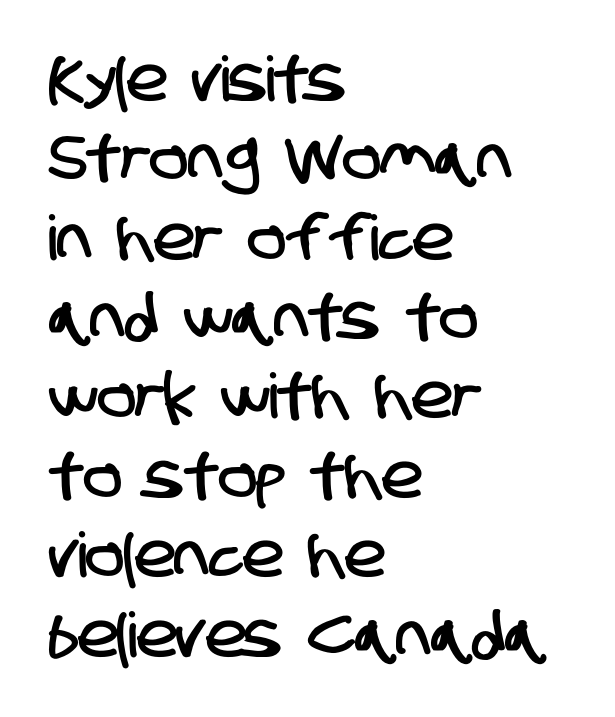
Rule under the text: the space is simply empty. What's the leading like? Ordinary, nothing unusual. The rendering uses natural spacing where letterforms have individual widths. Standard letterfit; no display-style spreading of the glyphs. Line starts are locked; line ends wander. No feet cap the strokes, marking this as sans-serif type.
